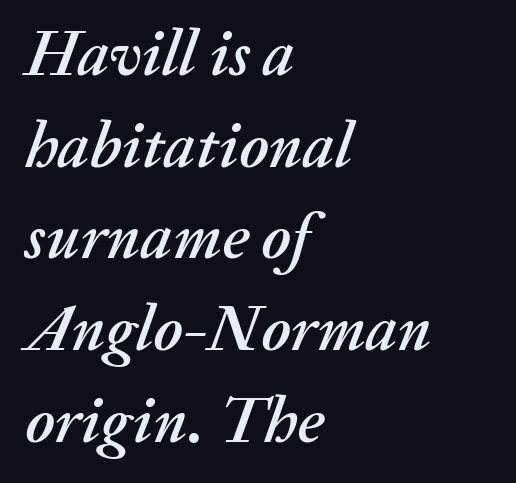
Q: Is the text italic (slanted)? A: Yes, it leans right by about 20 degrees.
Q: Is the text underlined? A: No.
Q: How is the paragraph aligned? A: Left-aligned.
Q: Is the spacing between letters normal or unusually wide? A: Normal.
Q: Is the spacing between lines tight, normal or loose? A: Normal.
Q: Width (condensed, normal, or wide)? A: Normal.
Q: Stroke contrast? A: Medium.
Q: x-height? A: Medium.
Q: Monospaced? A: No.
